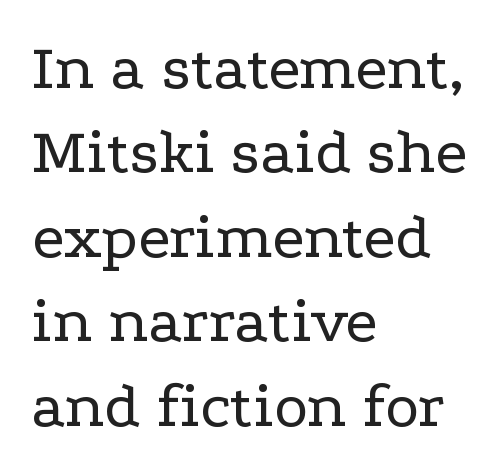
The image shows 65 px regular-weight, wide serif type, upright; set left-aligned, normal line spacing (1.3x), normal letter spacing, not underlined; low stroke contrast and a medium x-height.
